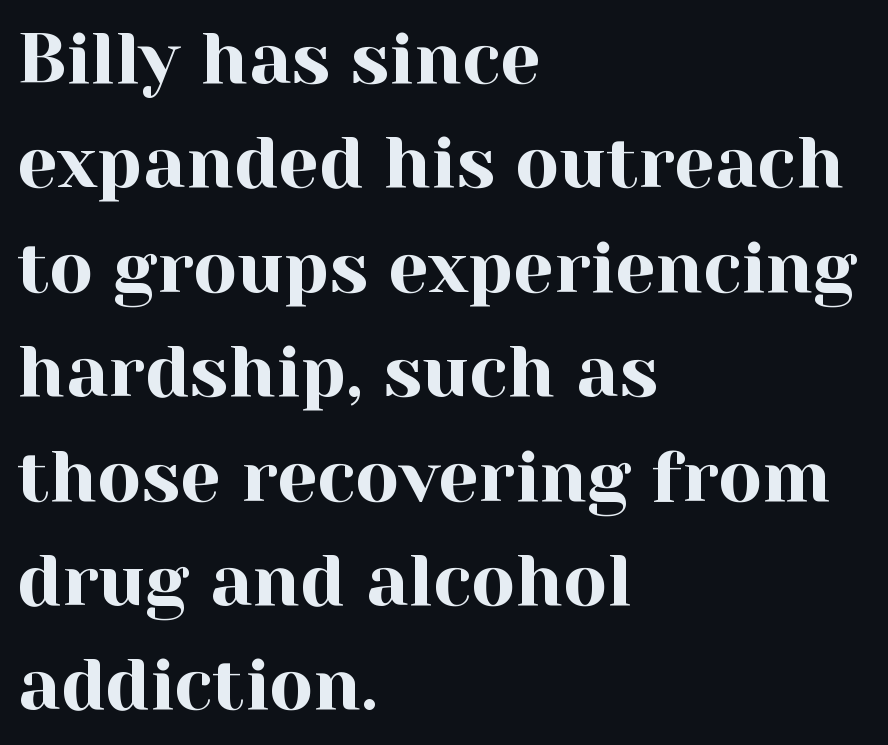
Q: Is the text italic (slanted)? A: No, it is upright.
Q: Is the typeface a serif or a sans-serif typeface? A: Serif.
Q: Is the text underlined? A: No.
Q: How is the paragraph aligned? A: Left-aligned.
Q: Is the spacing between letters normal or unusually wide? A: Normal.
Q: Is the spacing between lines tight, normal or loose? A: Normal.
Q: Width (condensed, normal, or wide)? A: Normal.
Q: x-height? A: Medium.
Q: Monospaced? A: No.
